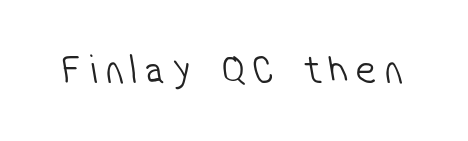
The image shows 42 px light, condensed sans-serif type; set not underlined; low stroke contrast and a medium x-height.
